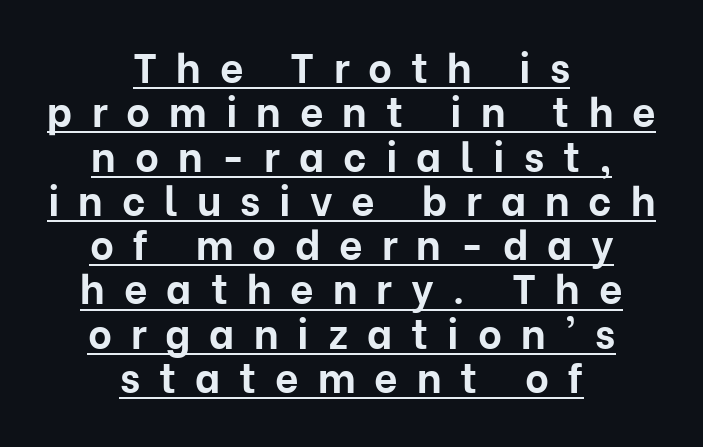
The image shows 41 px bold sans-serif type, upright; set centered, tight line spacing (1.08x), unusually wide letter spacing (+0.46 em), underlined; low stroke contrast and a medium x-height.
